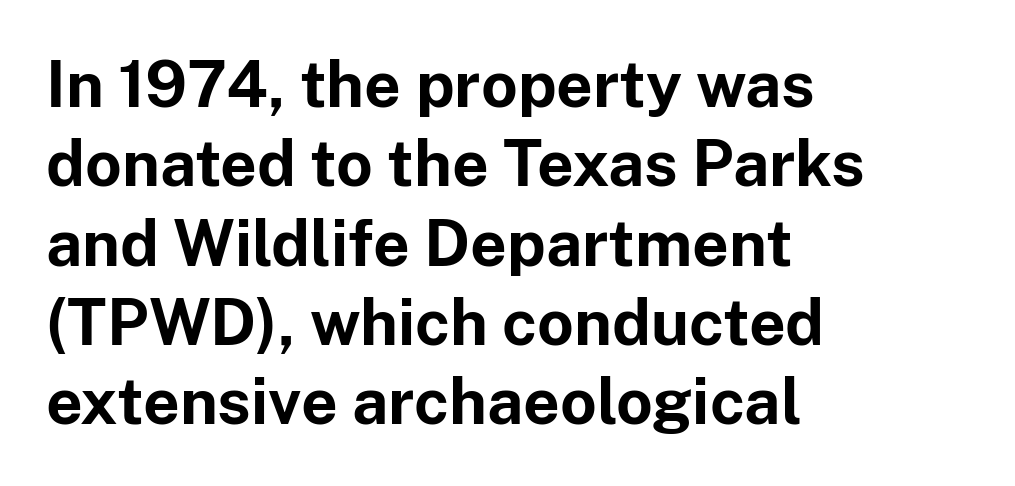
On the weight axis this lands at bold, roughly 700. The compositor pushed each line to the left boundary. The area under the type is left untouched. There is no visible air inserted between adjacent glyphs.
